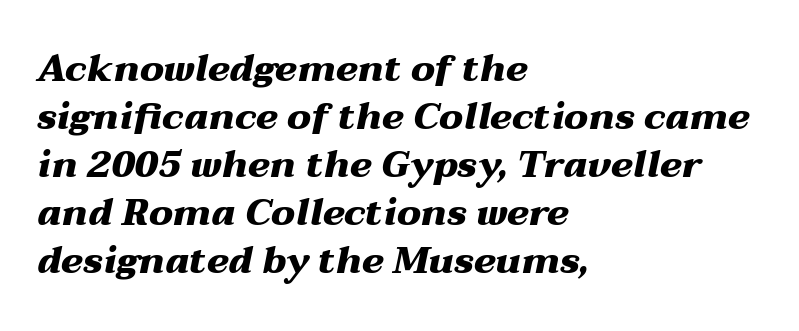
Q: Is the text bold? A: Yes.
Q: Is the text italic (slanted)? A: Yes, it leans right by about 12 degrees.
Q: Is the text underlined? A: No.
Q: How is the paragraph aligned? A: Left-aligned.
Q: Is the spacing between letters normal or unusually wide? A: Normal.
Q: Is the spacing between lines tight, normal or loose? A: Normal.
Q: Width (condensed, normal, or wide)? A: Wide.
Q: Stroke contrast? A: Medium.
Q: x-height? A: Medium.
Q: Monospaced? A: No.
